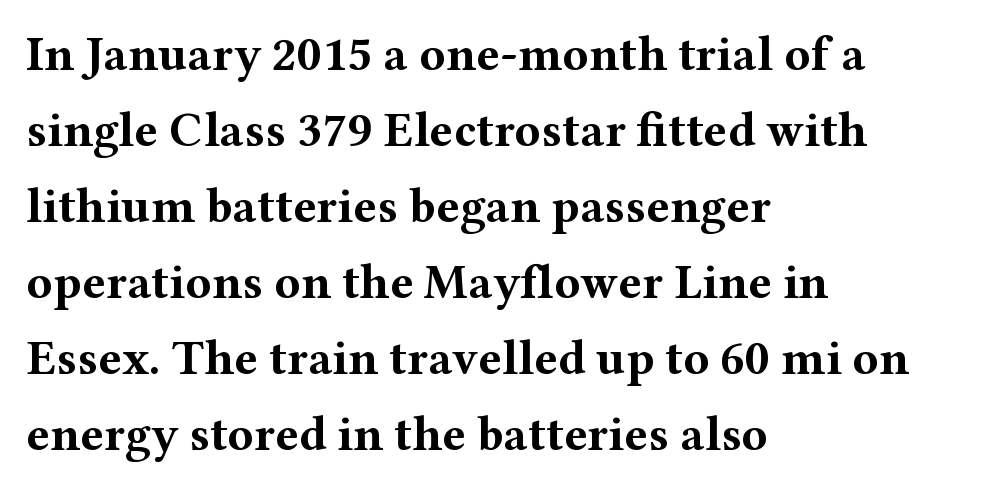
Q: Is the text bold? A: Yes.
Q: Is the text italic (slanted)? A: No, it is upright.
Q: Is the typeface a serif or a sans-serif typeface? A: Serif.
Q: Is the text underlined? A: No.
Q: How is the paragraph aligned? A: Left-aligned.
Q: Is the spacing between letters normal or unusually wide? A: Normal.
Q: Is the spacing between lines tight, normal or loose? A: Normal.
Q: Width (condensed, normal, or wide)? A: Wide.
Q: Stroke contrast? A: Medium.
Q: x-height? A: Medium.
Q: Monospaced? A: No.
